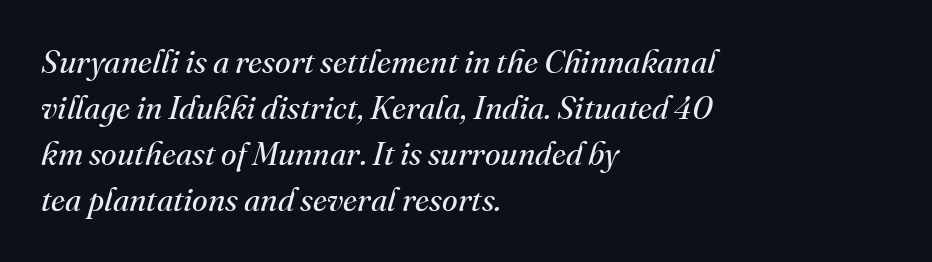
{"serif": "yes", "italic": "yes", "lean": "right", "slant_degrees": 16, "bold": "no", "weight": "regular", "width": "normal", "stroke_contrast": "medium", "x_height": "small", "monospaced": "no", "underline": "no", "align": "left", "line_spacing": "normal", "line_spacing_ratio": 1.44, "letter_spacing": "normal", "letter_spacing_em": 0.0, "glyph_px": 32}
